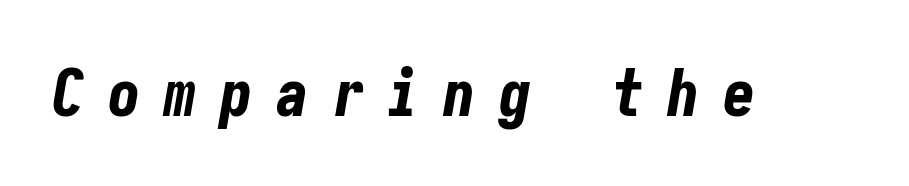
The image shows 65 px bold, condensed type, italic (leaning right); set unusually wide letter spacing (+0.36 em), not underlined; low stroke contrast and a medium x-height.
